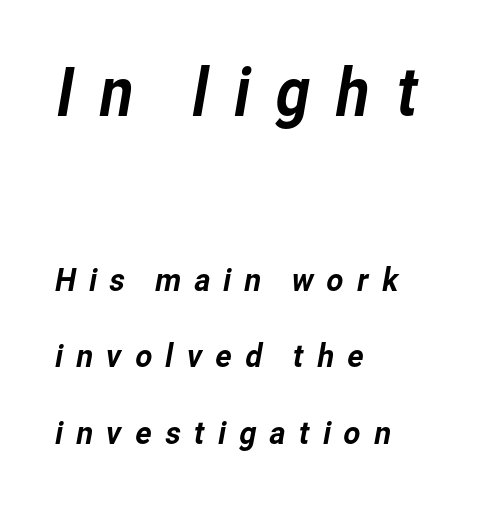
The passage shown has open, widely tracked lettering throughout. Descenders hang freely into open space. The lines in this sample share a left origin and differ only in where they stop. This rendering employs a face without finishing strokes, i.e., a sans-serif. Each letter keeps its own natural width here, so spacing adapts to shape.
